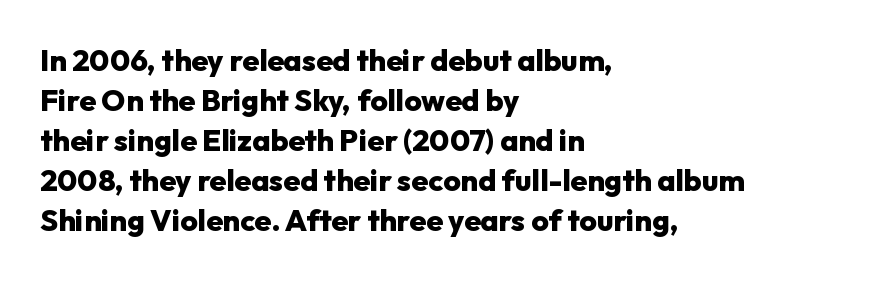
The image shows 30 px heavy sans-serif type, upright; set left-aligned, normal line spacing (1.33x), normal letter spacing, not underlined; low stroke contrast and a medium x-height.
